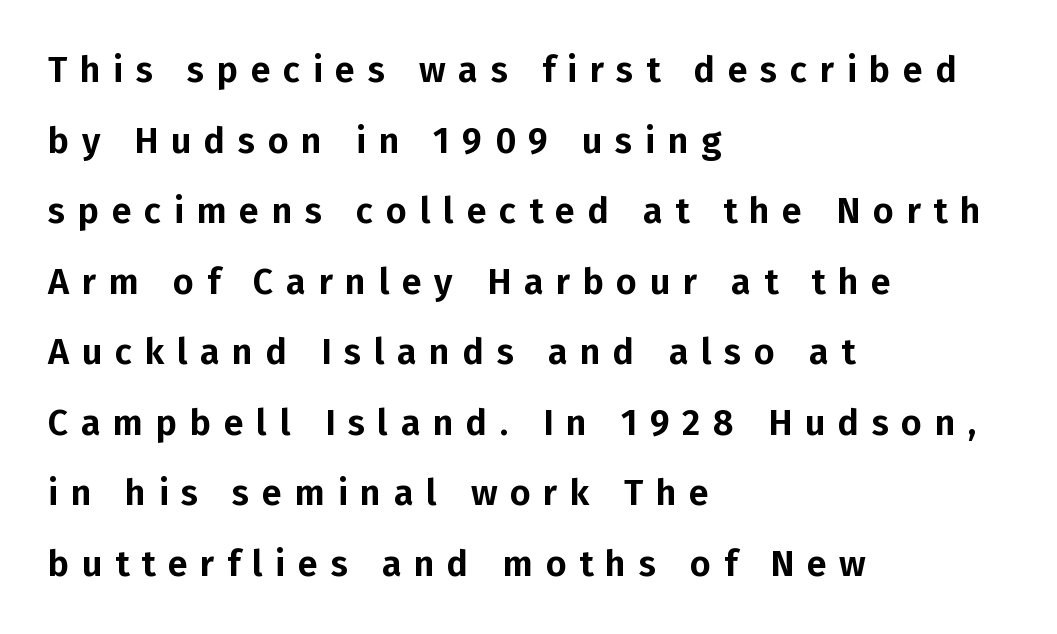
The image shows 36 px sans-serif type, upright; set left-aligned, loose line spacing (1.96x), unusually wide letter spacing (+0.35 em), not underlined; low stroke contrast and a medium x-height.
